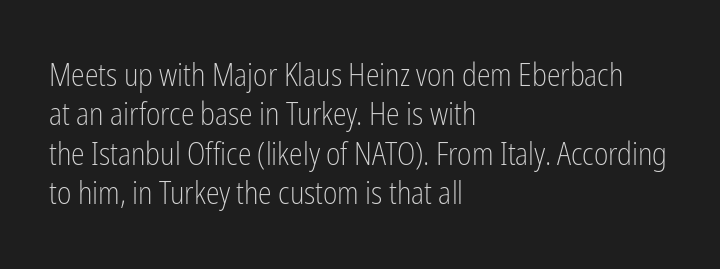
Q: Is the text bold? A: No.
Q: Is the text italic (slanted)? A: No, it is upright.
Q: Is the typeface a serif or a sans-serif typeface? A: Sans-serif.
Q: Is the text underlined? A: No.
Q: How is the paragraph aligned? A: Left-aligned.
Q: Is the spacing between letters normal or unusually wide? A: Normal.
Q: Is the spacing between lines tight, normal or loose? A: Normal.
Q: Width (condensed, normal, or wide)? A: Condensed.
Q: Stroke contrast? A: Low.
Q: x-height? A: Medium.
Q: Monospaced? A: No.
